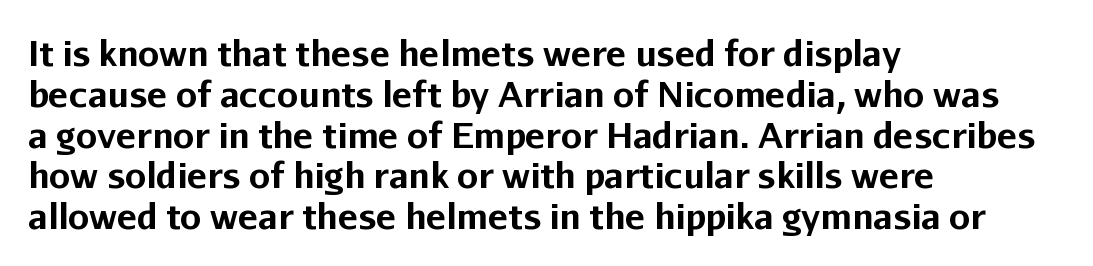
{"serif": "no", "italic": "no", "bold": "yes", "weight": "bold", "width": "normal", "stroke_contrast": "low", "x_height": "medium", "monospaced": "no", "underline": "no", "align": "left", "line_spacing_ratio": 1.2, "letter_spacing": "normal", "letter_spacing_em": 0.0, "glyph_px": 34}
